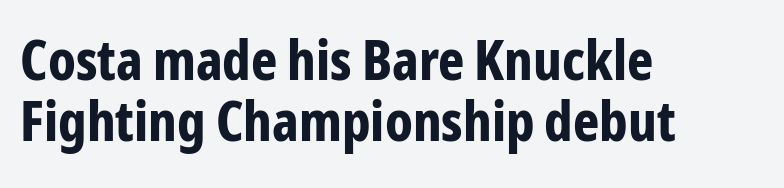
The image shows 56 px bold, condensed sans-serif type, upright; set left-aligned, tight line spacing (1.09x), normal letter spacing, not underlined; low stroke contrast and a medium x-height.
